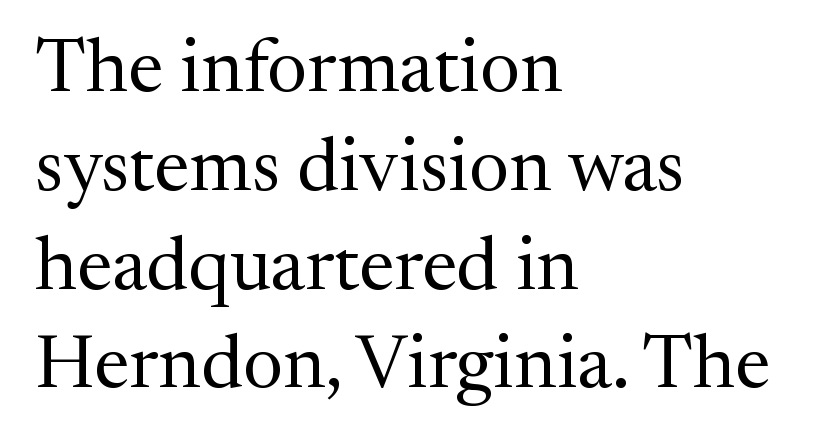
The image shows 76 px regular-weight serif type, upright; set left-aligned, normal line spacing (1.3x), normal letter spacing, not underlined; medium stroke contrast and a medium x-height.
